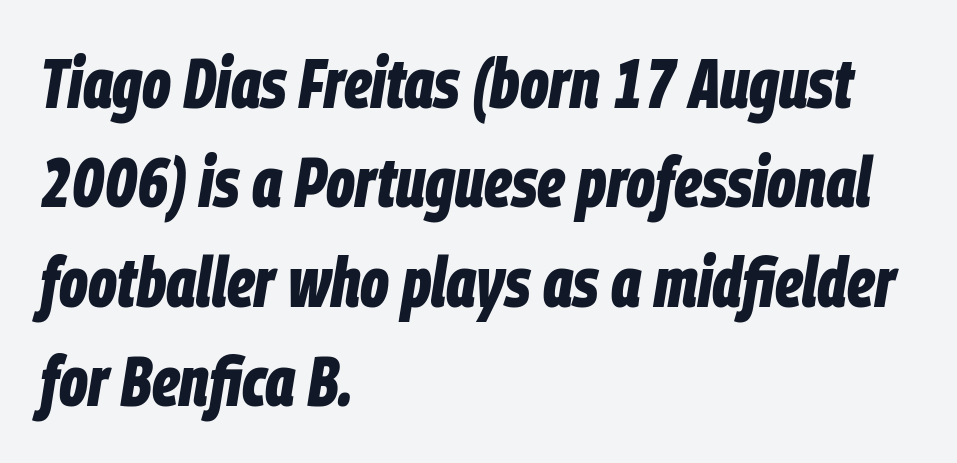
Q: Is the text bold? A: Yes.
Q: Is the text italic (slanted)? A: Yes, it leans right by about 9 degrees.
Q: Is the text underlined? A: No.
Q: How is the paragraph aligned? A: Left-aligned.
Q: Is the spacing between letters normal or unusually wide? A: Normal.
Q: Is the spacing between lines tight, normal or loose? A: Normal.
Q: Width (condensed, normal, or wide)? A: Condensed.
Q: Stroke contrast? A: Low.
Q: x-height? A: Large.
Q: Monospaced? A: No.
